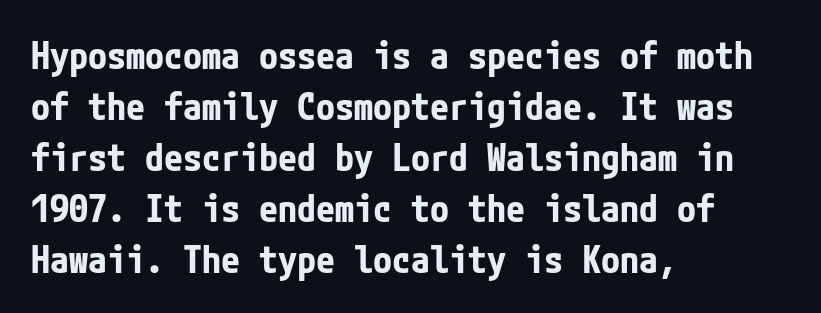
Q: Is the text bold? A: Yes.
Q: Is the text italic (slanted)? A: No, it is upright.
Q: Is the typeface a serif or a sans-serif typeface? A: Sans-serif.
Q: Is the text underlined? A: No.
Q: How is the paragraph aligned? A: Left-aligned.
Q: Is the spacing between letters normal or unusually wide? A: Normal.
Q: Is the spacing between lines tight, normal or loose? A: Normal.
Q: Width (condensed, normal, or wide)? A: Condensed.
Q: Stroke contrast? A: Low.
Q: x-height? A: Medium.
